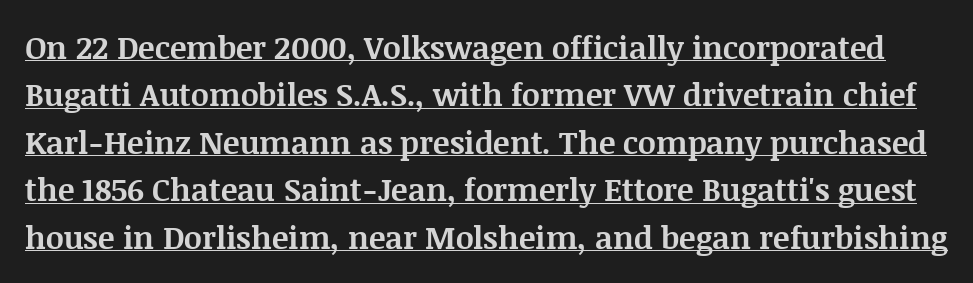
Q: Is the text bold? A: Yes.
Q: Is the text italic (slanted)? A: No, it is upright.
Q: Is the typeface a serif or a sans-serif typeface? A: Serif.
Q: Is the text underlined? A: Yes.
Q: Is the spacing between letters normal or unusually wide? A: Normal.
Q: Is the spacing between lines tight, normal or loose? A: Normal.
Q: Width (condensed, normal, or wide)? A: Normal.
Q: Stroke contrast? A: Medium.
Q: x-height? A: Large.
Q: Monospaced? A: No.
